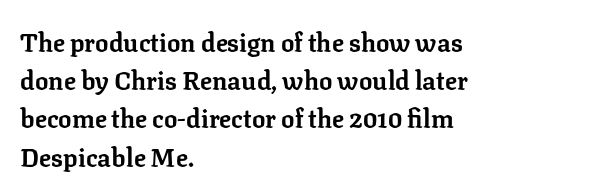
Lines of text with bare space underneath. Quick note: interline space is typical. The line texture is even and compact thanks to regular tracking. The letters stand straight up with perfectly vertical stems. I'd describe the lettering as bold — thick and assertive.
